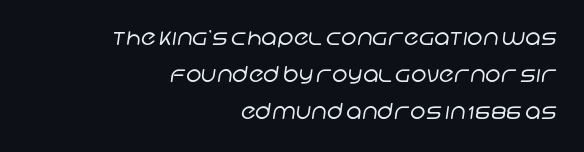
Q: Is the text bold? A: No.
Q: Is the text underlined? A: No.
Q: How is the paragraph aligned? A: Right-aligned.
Q: Is the spacing between letters normal or unusually wide? A: Normal.
Q: Is the spacing between lines tight, normal or loose? A: Normal.
